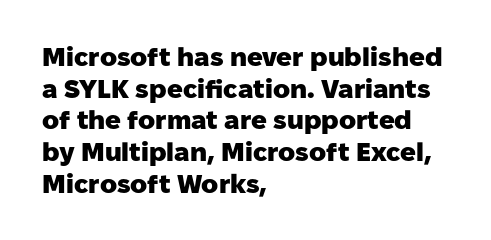
I'd describe the lettering as bold — thick and assertive. Words appear dense and cohesive because spacing is normal. Reading down the block, your eye returns to a fixed left position each line. The lettering holds an erect, upright posture throughout. Descender tails drop into unmarked territory.
